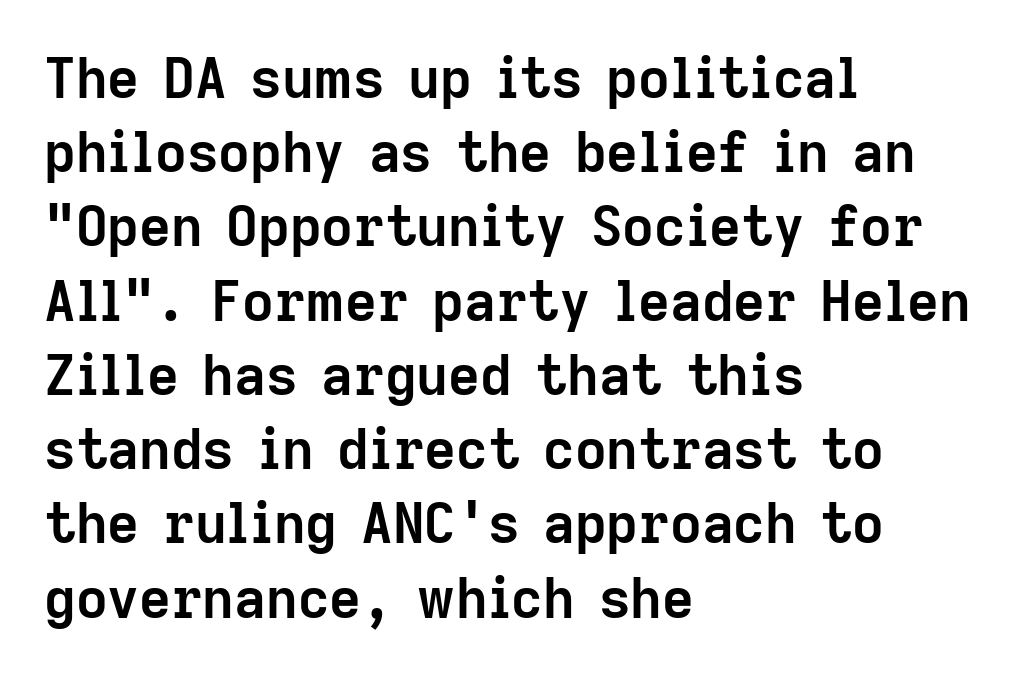
The glyphs in this specimen are sans serif. How heavy is the stroke? Heavy — this is a bold. Each row of text sits above clean, open space. A typesetter would call this proportional, since set widths differ per character. Inter-character spacing is left at the font's built-in metrics. Short and long lines alike share a common starting point at left.
